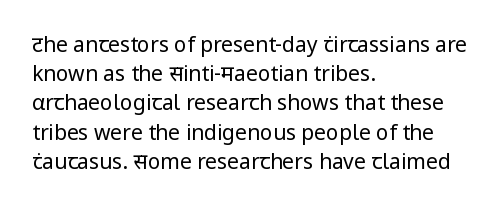
Tracking here is standard; glyphs follow each other at the usual distance. Heft: none added — not bold. These lines are set flush left with a ragged right edge. The letters stand straight up with perfectly vertical stems. Has an underline been added? It has not.
